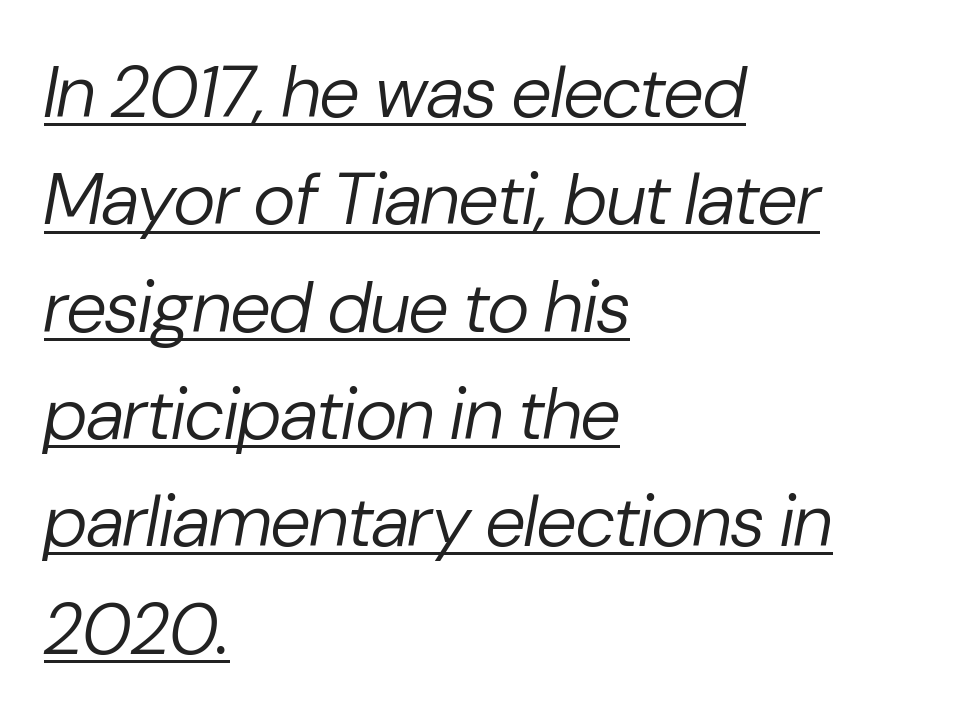
Here the designer chose a conventional face with non-uniform glyph widths. The gaps between neighbouring characters are ordinary and unremarkable. The rendering applies a slant to the glyphs. Caption: face not bold, strokes unweighted. The passage is arranged the way most books set body copy — flush left. Baseline-to-baseline distance is the conventional proportion of letter height.
